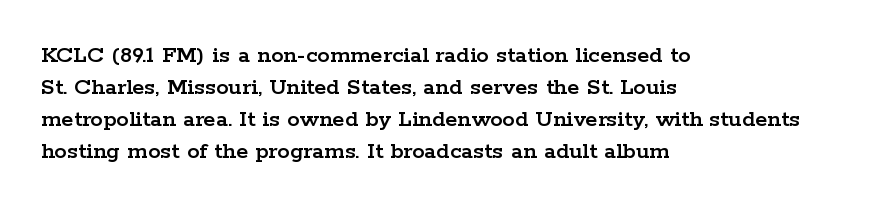
The image shows 25 px text type, upright; set left-aligned, normal line spacing (1.28x), normal letter spacing, not underlined.
